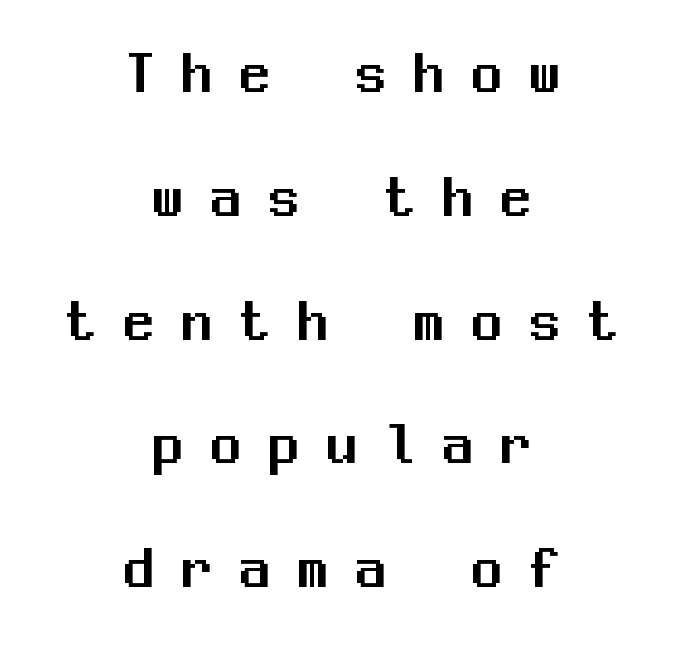
Each letter, wide or thin by design, is forced into the same width here. No italicization has been applied; the sample stays upright. Are there feet on the stems? There aren't — it's a sans. Horizontal bands of white between lines are thick stripes. The tracking jumps out immediately: characters are airy and widely separated. The rendering positions every line midway between the sides.
